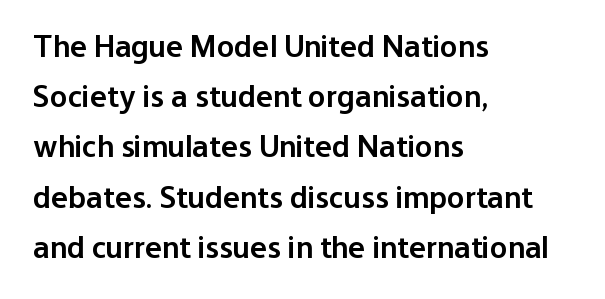
The image shows 32 px semibold sans-serif type, upright; set left-aligned, normal line spacing (1.57x), normal letter spacing, not underlined; low stroke contrast and a medium x-height.
